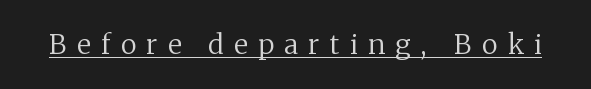
Q: Is the text bold? A: No.
Q: Is the text italic (slanted)? A: No, it is upright.
Q: Is the text underlined? A: Yes.
Q: Is the spacing between letters normal or unusually wide? A: Unusually wide.
